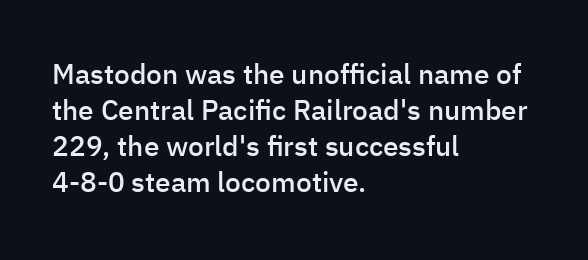
One-word summary of the alignment: left. The sample has been set in demibold, a notch under bold. Italic? Not at all — the glyphs are vertical. A normal amount of white space separates one row of letters from the next.
